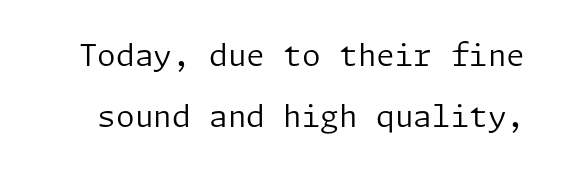
Q: Is the text bold? A: No.
Q: Is the text italic (slanted)? A: No, it is upright.
Q: Is the typeface a serif or a sans-serif typeface? A: Sans-serif.
Q: Is the text underlined? A: No.
Q: Is the spacing between letters normal or unusually wide? A: Normal.
Q: Is the spacing between lines tight, normal or loose? A: Loose.
Q: Width (condensed, normal, or wide)? A: Normal.
Q: Stroke contrast? A: Low.
Q: x-height? A: Medium.
